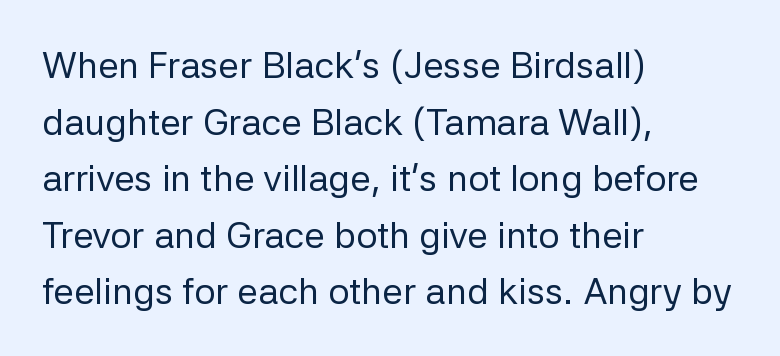
No word sits above an underline. Italic? Not at all — the glyphs are vertical. Note the varied advance widths — an 'i' is clearly narrower than an 'm'. The passage shown is typeset with a sans-serif family. Between one letter and the next there's only the usual sliver of space.
